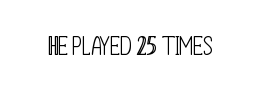
The image shows 26 px text type, upright; set normal letter spacing, not underlined.
